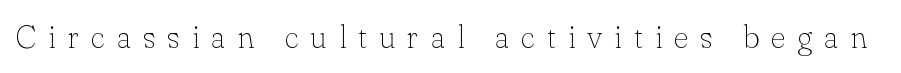
{"serif": "yes", "italic": "no", "bold": "no", "weight": "thin", "width": "normal", "stroke_contrast": "low", "x_height": "small", "monospaced": "no", "underline": "no", "letter_spacing": "wide", "letter_spacing_em": 0.37, "glyph_px": 32}
